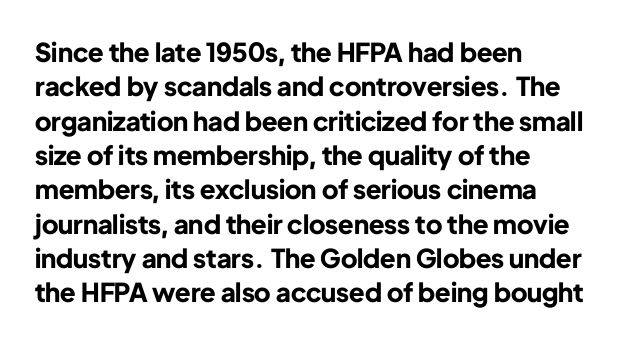
Words appear dense and cohesive because spacing is normal. Typeset ragged right — the left edge is the straight one. This sample keeps an unexceptional amount of space between lines. A clean baseline with only descenders dipping below it. Notice how thick the strokes are: this is what a full bold looks like. This is the regular roman posture of the typeface.
